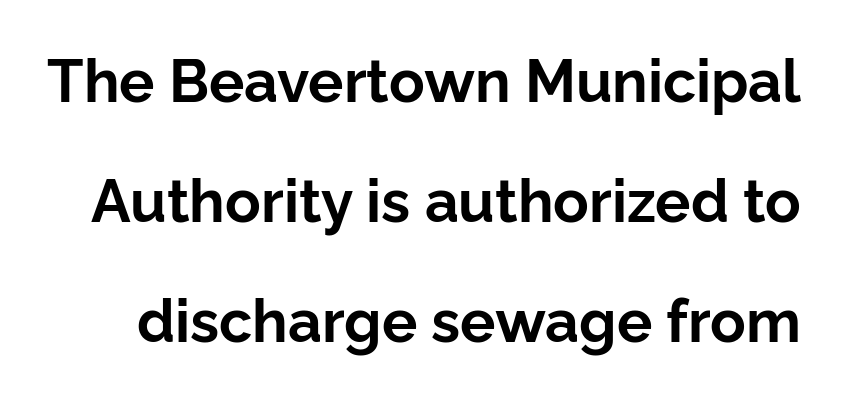
{"serif": "no", "italic": "no", "bold": "yes", "weight": "bold", "width": "normal", "stroke_contrast": "low", "x_height": "medium", "monospaced": "no", "underline": "no", "line_spacing": "loose", "line_spacing_ratio": 2.03, "letter_spacing": "normal", "letter_spacing_em": 0.0, "glyph_px": 59}
